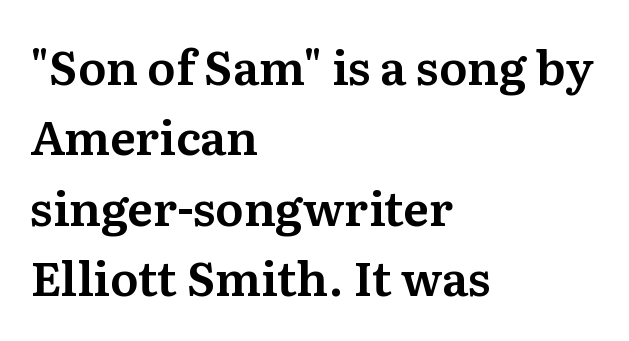
The image shows 47 px serif type, upright; set left-aligned, normal line spacing (1.5x), normal letter spacing, not underlined; medium stroke contrast and a medium x-height.
